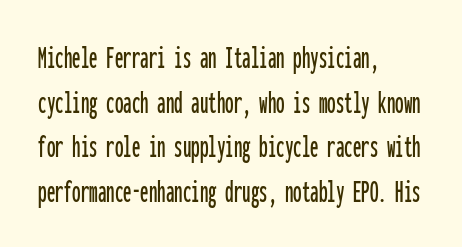
{"serif": "no", "italic": "no", "width": "condensed", "stroke_contrast": "low", "x_height": "medium", "monospaced": "yes", "underline": "no", "align": "left", "line_spacing": "normal", "line_spacing_ratio": 1.31, "letter_spacing": "normal", "letter_spacing_em": 0.0, "glyph_px": 34}
